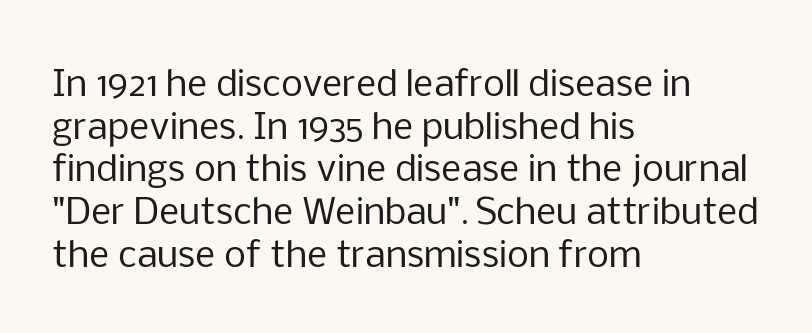
A classic flush-left, rag-right setting is used for this passage. Students, note that the glyphs here touch the page at normal intervals. The rendering uses natural spacing where letterforms have individual widths. Check under the words: just untouched page.
